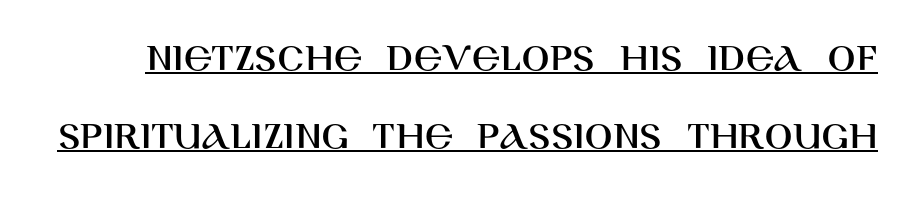
{"serif": "no", "italic": "no", "width": "normal", "stroke_contrast": "high", "x_height": "large", "monospaced": "no", "underline": "yes", "line_spacing": "loose", "line_spacing_ratio": 1.91, "letter_spacing": "normal", "letter_spacing_em": 0.0, "glyph_px": 41}
